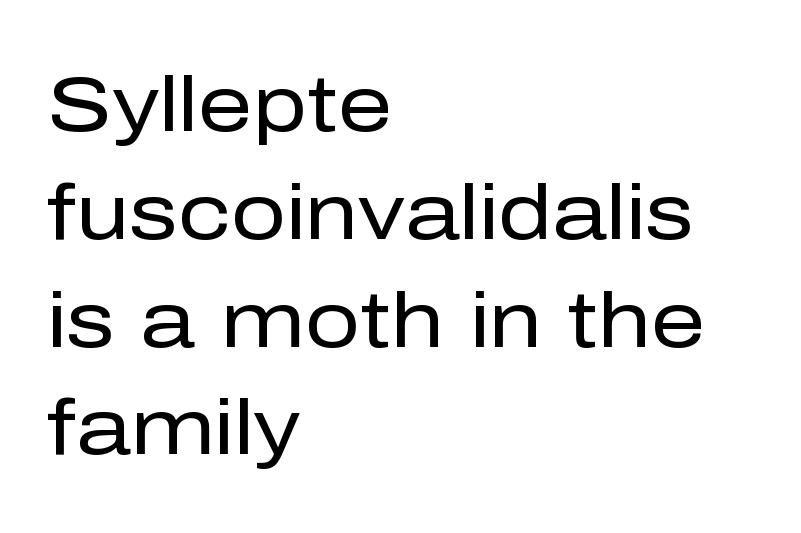
Q: Is the text bold? A: No.
Q: Is the text italic (slanted)? A: No, it is upright.
Q: Is the typeface a serif or a sans-serif typeface? A: Sans-serif.
Q: Is the text underlined? A: No.
Q: How is the paragraph aligned? A: Left-aligned.
Q: Is the spacing between letters normal or unusually wide? A: Normal.
Q: Is the spacing between lines tight, normal or loose? A: Normal.
Q: Width (condensed, normal, or wide)? A: Normal.
Q: Stroke contrast? A: Low.
Q: x-height? A: Medium.
Q: Monospaced? A: No.
